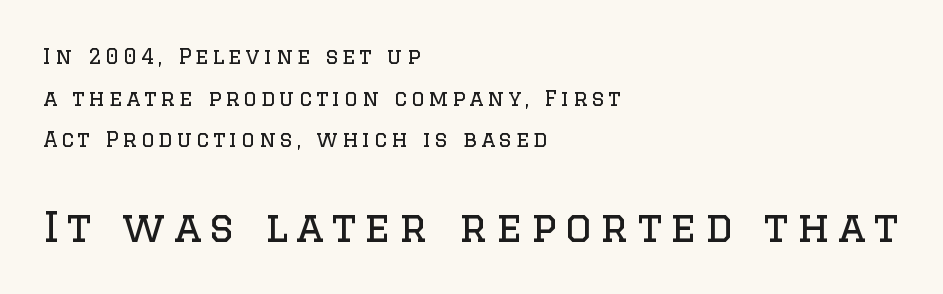
Q: Is the text bold? A: No.
Q: Is the text italic (slanted)? A: No, it is upright.
Q: Is the typeface a serif or a sans-serif typeface? A: Serif.
Q: Is the text underlined? A: No.
Q: How is the paragraph aligned? A: Left-aligned.
Q: Is the spacing between lines tight, normal or loose? A: Loose.
Q: Which block of text is set in a larger size, the first (top) or the second (bottom)? A: The second (bottom) one.
Q: Width (condensed, normal, or wide)? A: Normal.
Q: Stroke contrast? A: Low.
Q: x-height? A: Large.
Q: Monospaced? A: No.
